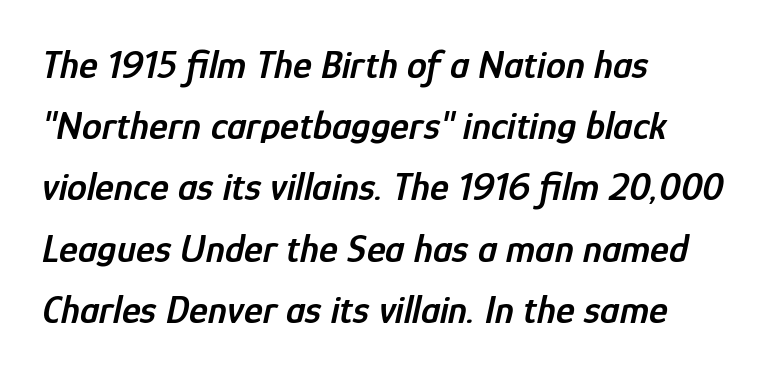
The image shows 40 px semibold, condensed type, italic (leaning right); set left-aligned, normal line spacing (1.53x), normal letter spacing, not underlined; low stroke contrast and a medium x-height.
